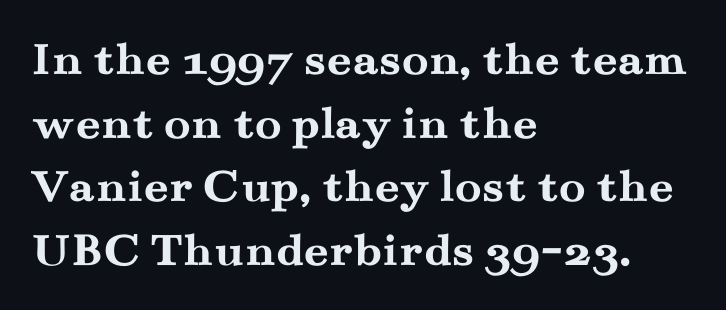
Q: Is the text bold? A: Yes.
Q: Is the text italic (slanted)? A: No, it is upright.
Q: Is the typeface a serif or a sans-serif typeface? A: Serif.
Q: Is the text underlined? A: No.
Q: How is the paragraph aligned? A: Left-aligned.
Q: Is the spacing between letters normal or unusually wide? A: Normal.
Q: Is the spacing between lines tight, normal or loose? A: Normal.
Q: Width (condensed, normal, or wide)? A: Wide.
Q: Stroke contrast? A: Medium.
Q: x-height? A: Small.
Q: Monospaced? A: No.
